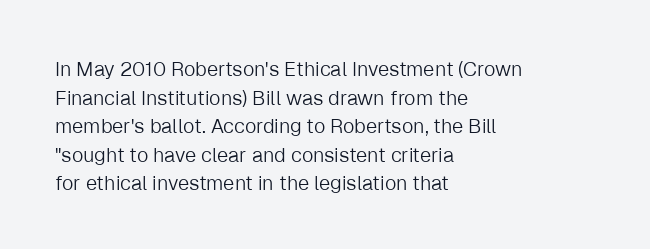
Q: Is the text bold? A: No.
Q: Is the text italic (slanted)? A: No, it is upright.
Q: Is the text underlined? A: No.
Q: How is the paragraph aligned? A: Left-aligned.
Q: Is the spacing between letters normal or unusually wide? A: Normal.
Q: Is the spacing between lines tight, normal or loose? A: Normal.
